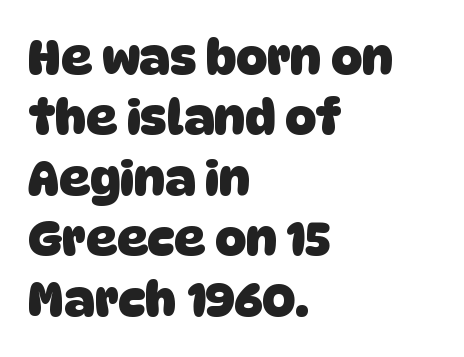
Q: Is the text bold? A: Yes.
Q: Is the typeface a serif or a sans-serif typeface? A: Sans-serif.
Q: Is the text underlined? A: No.
Q: How is the paragraph aligned? A: Left-aligned.
Q: Is the spacing between letters normal or unusually wide? A: Normal.
Q: Is the spacing between lines tight, normal or loose? A: Normal.
Q: Width (condensed, normal, or wide)? A: Normal.
Q: Stroke contrast? A: Low.
Q: x-height? A: Large.
Q: Monospaced? A: No.
